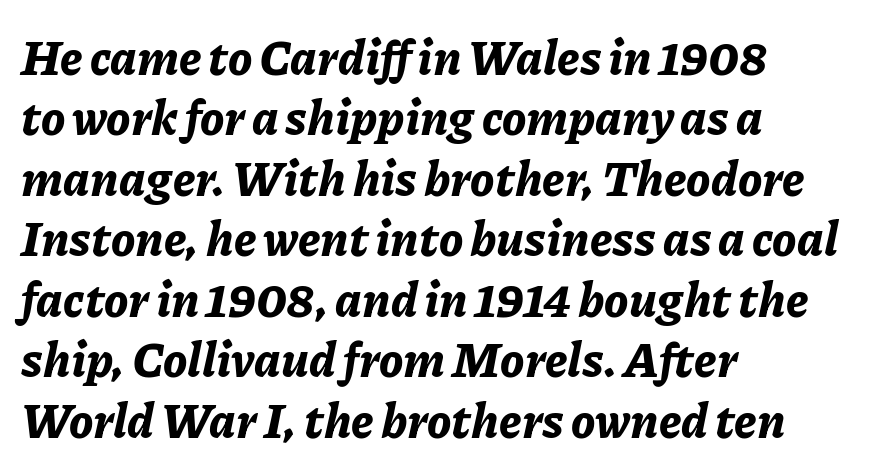
Q: Is the text bold? A: Yes.
Q: Is the text italic (slanted)? A: Yes, it leans right by about 11 degrees.
Q: Is the text underlined? A: No.
Q: How is the paragraph aligned? A: Left-aligned.
Q: Is the spacing between letters normal or unusually wide? A: Normal.
Q: Is the spacing between lines tight, normal or loose? A: Normal.
Q: Width (condensed, normal, or wide)? A: Normal.
Q: Stroke contrast? A: Low.
Q: x-height? A: Medium.
Q: Monospaced? A: No.
